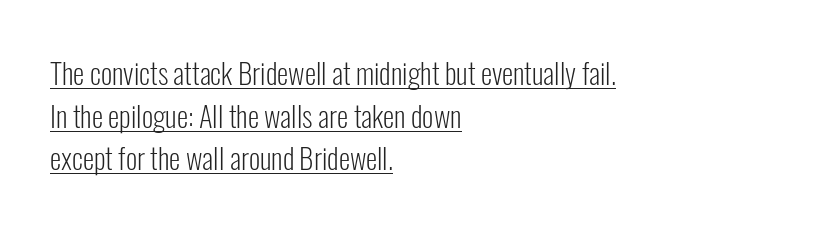
The image shows 29 px light, condensed sans-serif type, upright; set left-aligned, normal line spacing (1.47x), normal letter spacing, underlined; low stroke contrast and a medium x-height.
